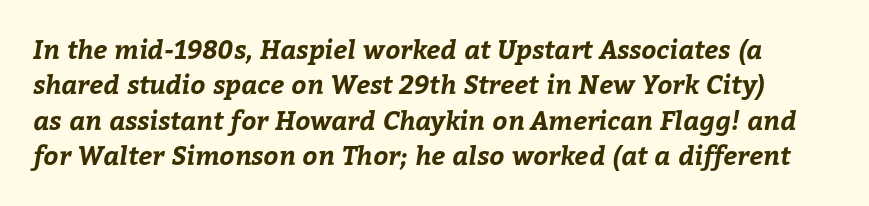
The image shows 26 px bold type; set normal line spacing (1.36x), normal letter spacing, not underlined.
